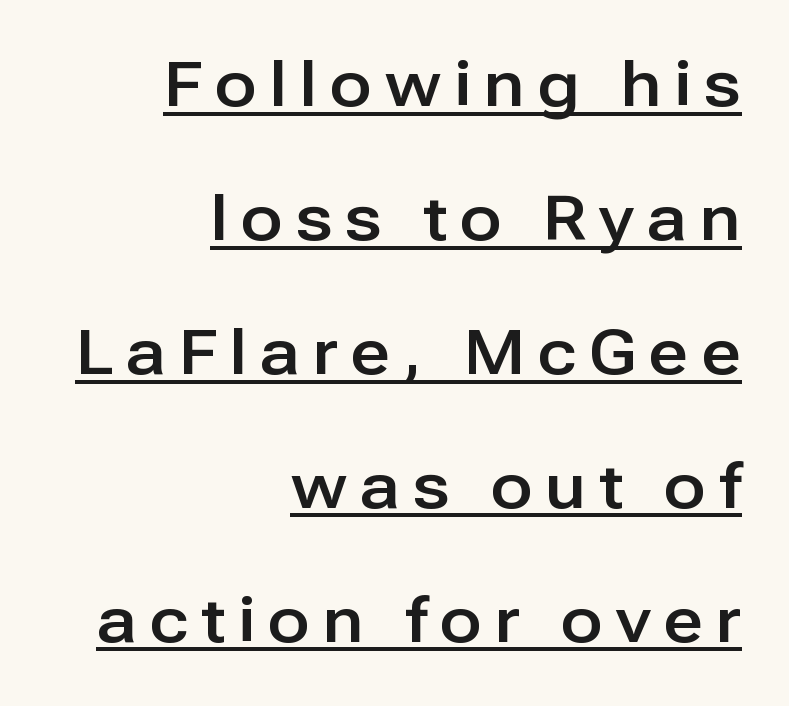
Q: Is the text italic (slanted)? A: No, it is upright.
Q: Is the typeface a serif or a sans-serif typeface? A: Sans-serif.
Q: Is the text underlined? A: Yes.
Q: How is the paragraph aligned? A: Right-aligned.
Q: Is the spacing between letters normal or unusually wide? A: Unusually wide.
Q: Is the spacing between lines tight, normal or loose? A: Loose.
Q: Width (condensed, normal, or wide)? A: Normal.
Q: Stroke contrast? A: Low.
Q: x-height? A: Medium.
Q: Monospaced? A: No.
